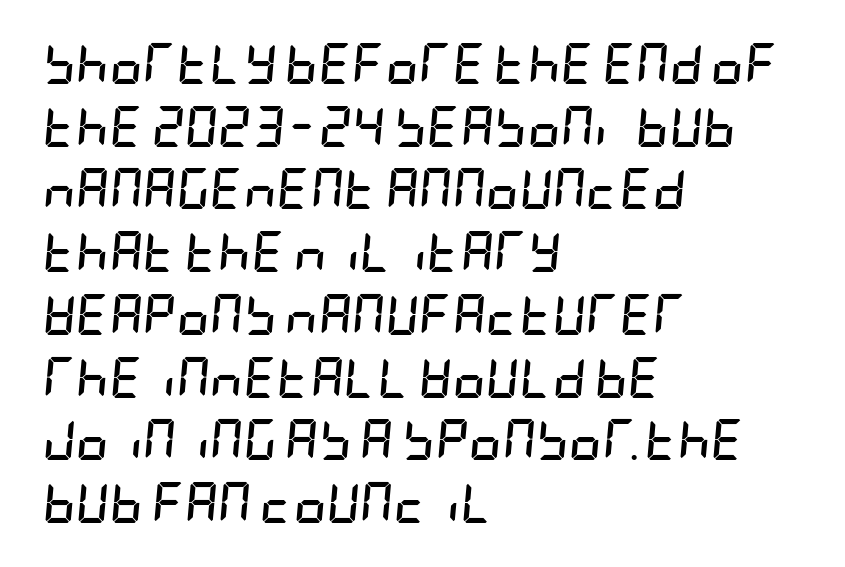
Q: Is the text bold? A: Yes.
Q: Is the text italic (slanted)? A: Yes, it leans right by about 5 degrees.
Q: Is the text underlined? A: No.
Q: How is the paragraph aligned? A: Left-aligned.
Q: Is the spacing between letters normal or unusually wide? A: Normal.
Q: Is the spacing between lines tight, normal or loose? A: Normal.
Q: Width (condensed, normal, or wide)? A: Condensed.
Q: Stroke contrast? A: Low.
Q: x-height? A: Large.
